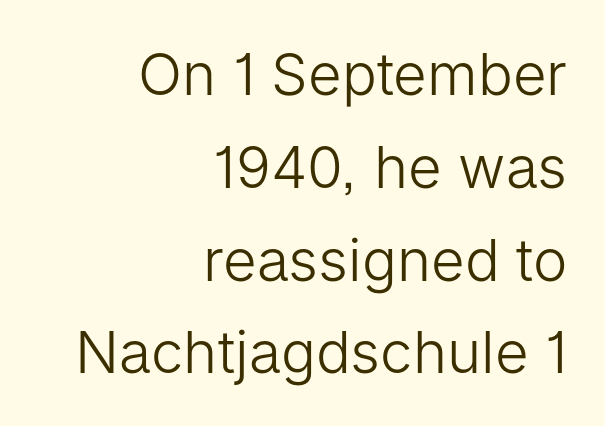
There is no visible air inserted between adjacent glyphs. A roman cut, with each character standing at attention. Notice how descenders clear the ascenders below comfortably — that's standard leading. The typeface chosen for these lines omits serifs. Where is the straight margin? On the right.
